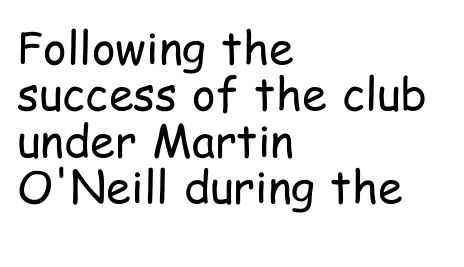
Q: Is the text bold? A: No.
Q: Is the text italic (slanted)? A: No, it is upright.
Q: Is the typeface a serif or a sans-serif typeface? A: Sans-serif.
Q: Is the text underlined? A: No.
Q: How is the paragraph aligned? A: Left-aligned.
Q: Is the spacing between letters normal or unusually wide? A: Normal.
Q: Is the spacing between lines tight, normal or loose? A: Tight.
Q: Width (condensed, normal, or wide)? A: Condensed.
Q: Stroke contrast? A: Low.
Q: x-height? A: Medium.
Q: Monospaced? A: No.
